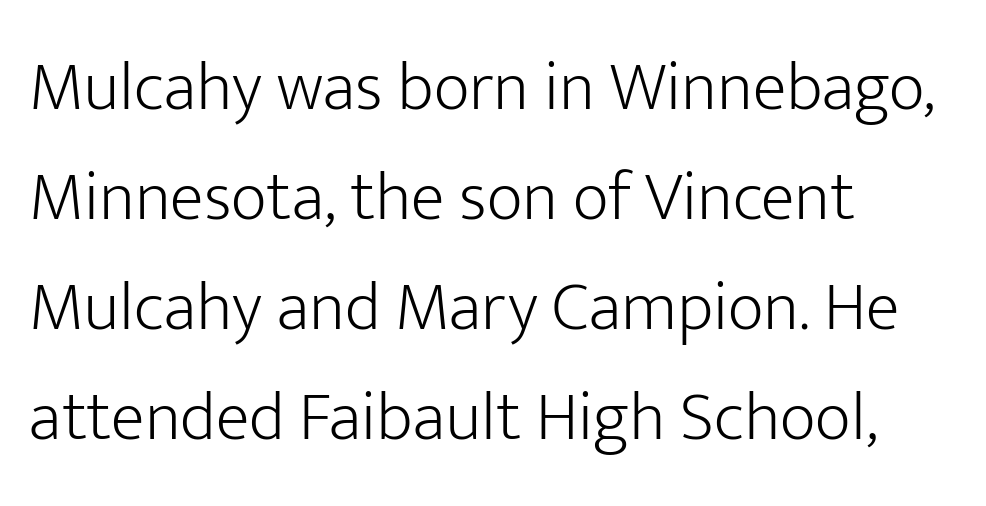
The image shows 70 px light sans-serif type, upright; set left-aligned, normal line spacing (1.57x), normal letter spacing, not underlined; low stroke contrast and a medium x-height.
